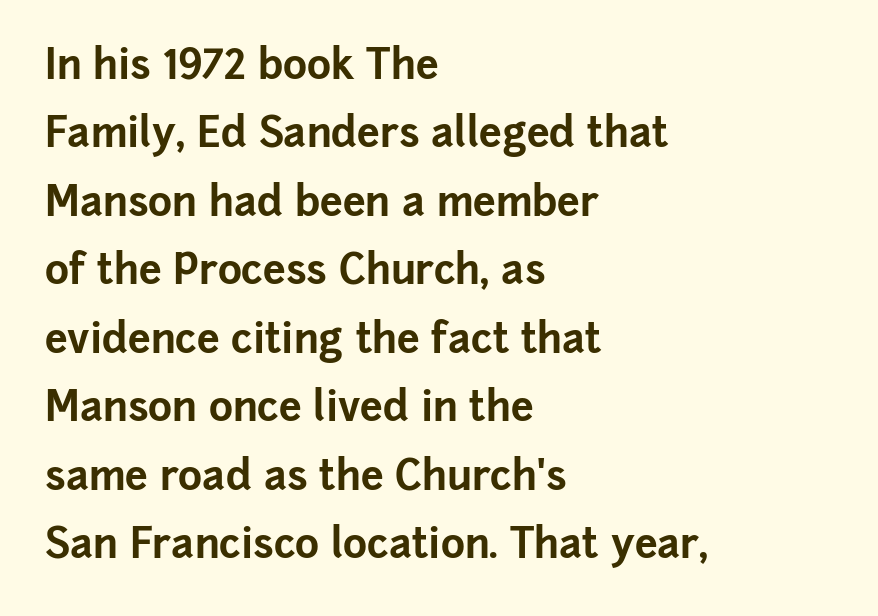
Q: Is the text bold? A: Yes.
Q: Is the text italic (slanted)? A: No, it is upright.
Q: Is the typeface a serif or a sans-serif typeface? A: Sans-serif.
Q: Is the text underlined? A: No.
Q: How is the paragraph aligned? A: Left-aligned.
Q: Is the spacing between letters normal or unusually wide? A: Normal.
Q: Is the spacing between lines tight, normal or loose? A: Normal.
Q: Width (condensed, normal, or wide)? A: Normal.
Q: Stroke contrast? A: Low.
Q: x-height? A: Medium.
Q: Monospaced? A: No.
